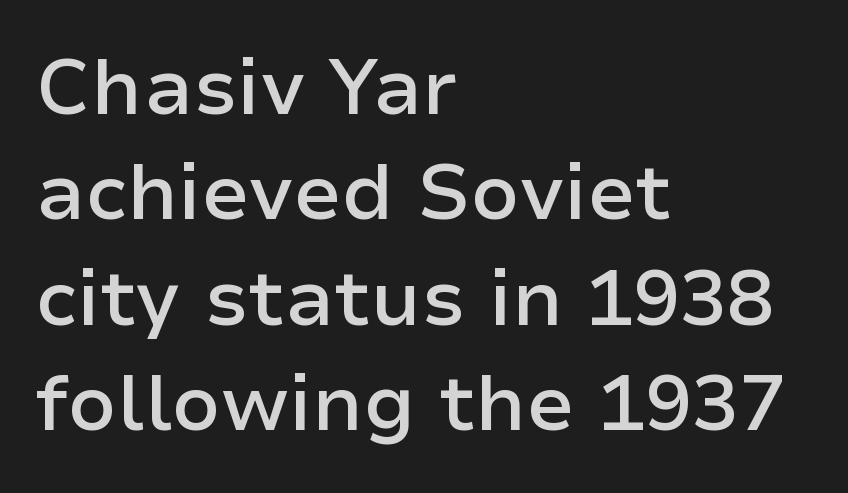
Q: Is the text bold? A: Semi-bold.
Q: Is the text italic (slanted)? A: No, it is upright.
Q: Is the typeface a serif or a sans-serif typeface? A: Sans-serif.
Q: Is the text underlined? A: No.
Q: How is the paragraph aligned? A: Left-aligned.
Q: Is the spacing between letters normal or unusually wide? A: Normal.
Q: Is the spacing between lines tight, normal or loose? A: Normal.
Q: Width (condensed, normal, or wide)? A: Normal.
Q: Stroke contrast? A: Low.
Q: x-height? A: Medium.
Q: Monospaced? A: No.
